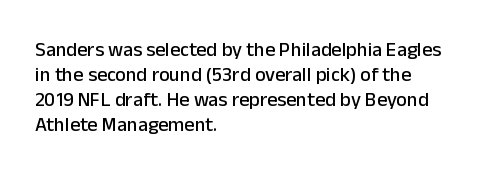
{"italic": "no", "underline": "no", "align": "left", "line_spacing": "normal", "line_spacing_ratio": 1.25, "letter_spacing": "normal", "letter_spacing_em": 0.0, "glyph_px": 20}
